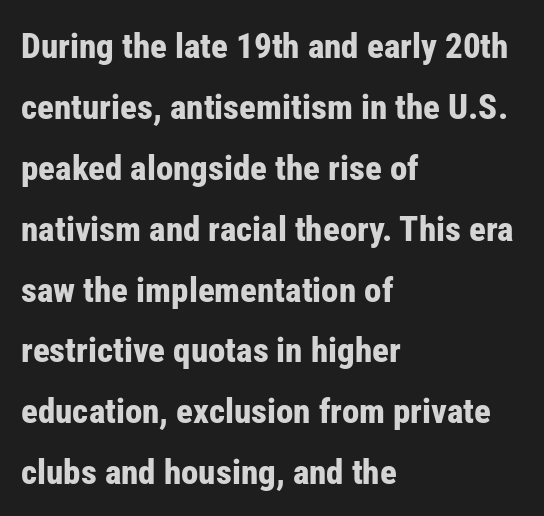
Leftover space on each line is placed entirely after the last word. Every letter is thick-stroked: bold, no question. A typesetter would call this zero additional tracking. Decoration check: the copy has no underline. Unlike a traditional serif, this face leaves its strokes unadorned.
